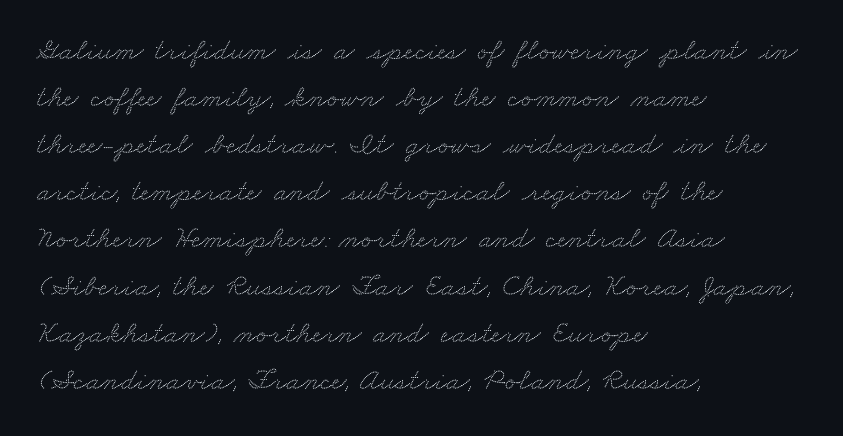
Think of a printed novel: that variable character pitch is what you see here. Words appear dense and cohesive because spacing is normal. All the whitespace from short lines collects on the right. Normally led — the rows are evenly, conventionally spaced.
